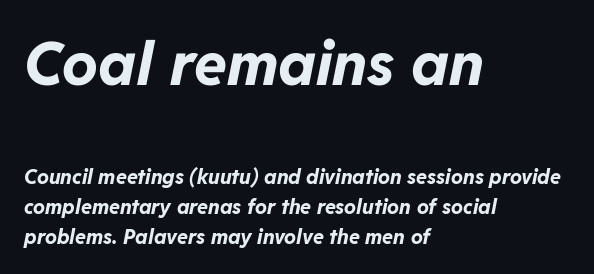
How are the letters spaced? Ordinarily, with no added tracking. This sample has the flowing, uneven cadence of proportional lettering. Layout note: lines flush left. You'd pick this weight for a headline — it's a proper bold. Larger block? The one above; the one below is distinctly smaller. Quick note: interline space is typical.
